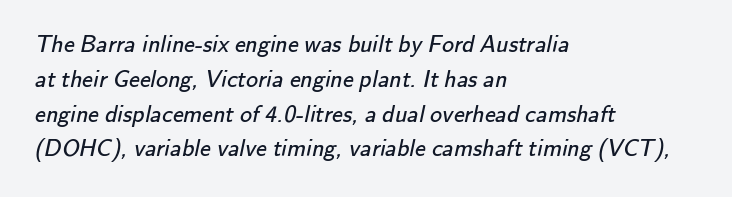
The image shows 24 px text type; set left-aligned, normal line spacing (1.45x), normal letter spacing, not underlined.
